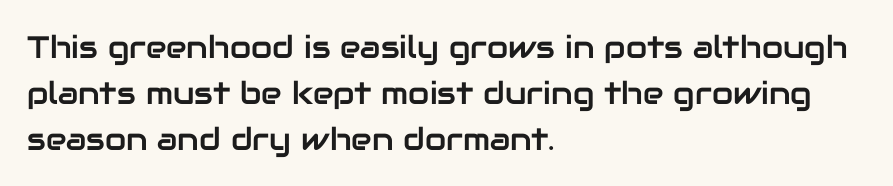
{"serif": "no", "italic": "no", "width": "normal", "stroke_contrast": "low", "x_height": "medium", "monospaced": "no", "underline": "no", "align": "left", "line_spacing": "normal", "line_spacing_ratio": 1.48, "letter_spacing": "normal", "letter_spacing_em": 0.0, "glyph_px": 31}
